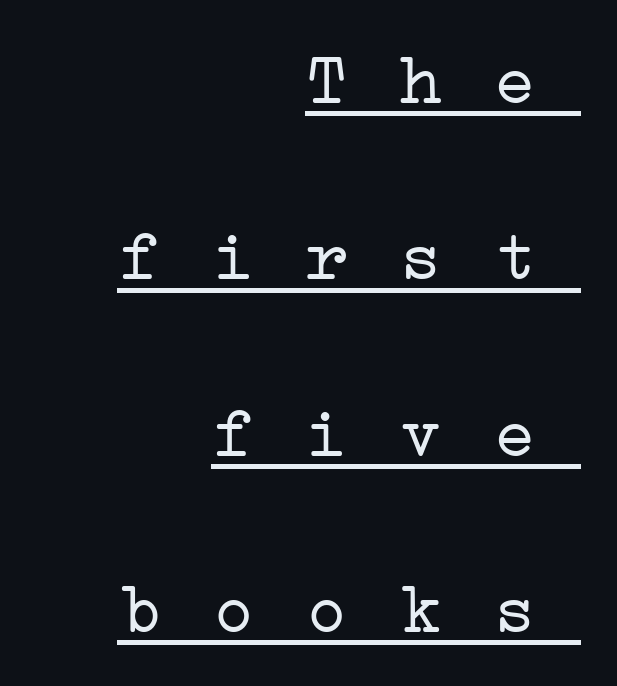
Glance below the letters and you will spot a drawn line. Here the designer chose a console-style face with uniform glyph widths. The characters display serif detailing at their extremities. The rendering uses a large line-height, opening up the rows.
